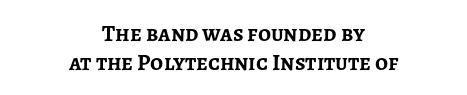
Characters remain perfectly vertical along every line. Descenders are the only things crossing below the line. This rendering uses center alignment, leaving both contours irregular but symmetric. Does the leading feel generous? No, just average. Does extra space separate the letters? No, they use regular spacing.
